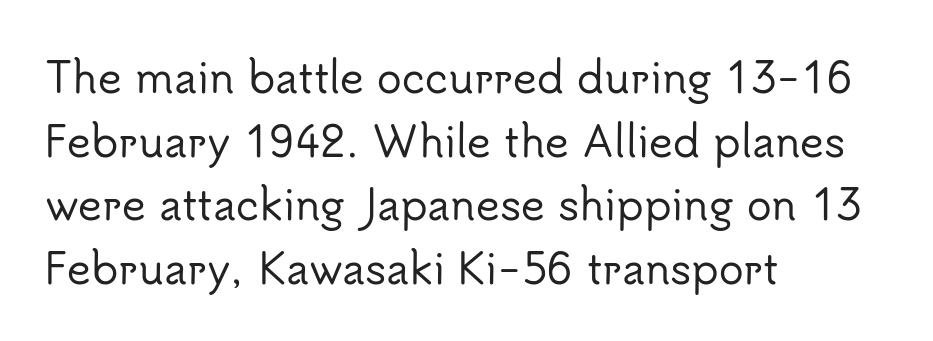
The image shows 41 px sans-serif type, upright; set left-aligned, normal line spacing (1.55x), normal letter spacing, not underlined; low stroke contrast and a small x-height.
